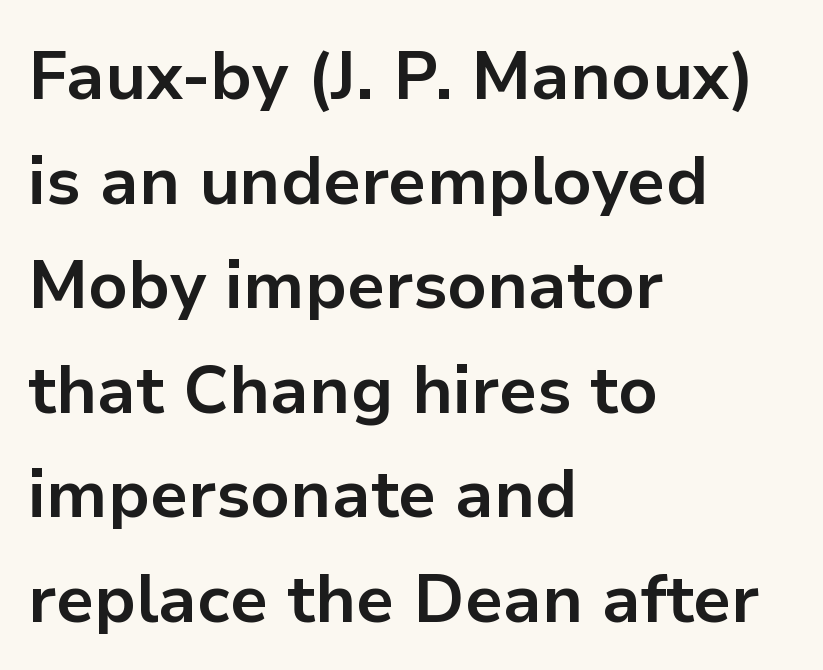
The image shows 67 px bold sans-serif type, upright; set left-aligned, normal line spacing (1.56x), normal letter spacing, not underlined; low stroke contrast and a medium x-height.
